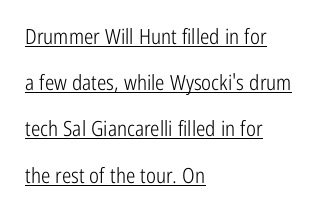
Leftover space on each line is placed entirely after the last word. The typeface has the unassuming heft of standard copy or less. This block would shrink considerably if given ordinary leading; it's expanded now. Each word holds together tightly as a unit, with standard inter-letter gaps. Somebody hit Ctrl+U on this one — the words are underlined. Quick note: not italic, upright.
